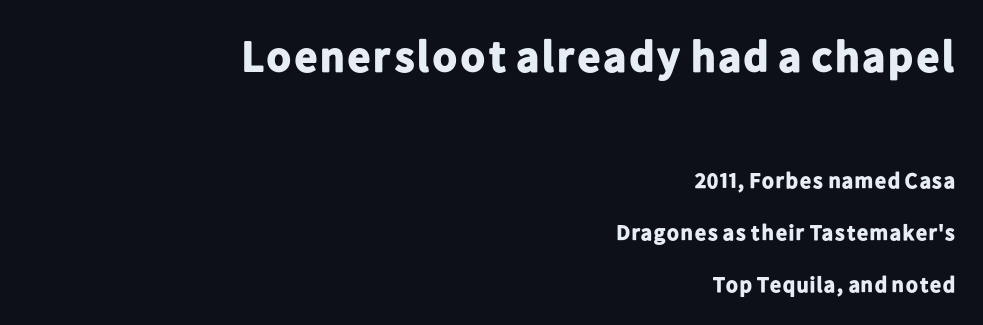
{"serif": "no", "italic": "no", "bold": "yes", "weight": "bold", "width": "normal", "stroke_contrast": "low", "x_height": "medium", "monospaced": "no", "underline": "no", "align": "right", "line_spacing": "loose", "line_spacing_ratio": 2.36, "letter_spacing": "normal", "letter_spacing_em": 0.0, "larger_block": "first", "size_ratio": 2.0, "glyph_px": 44}
